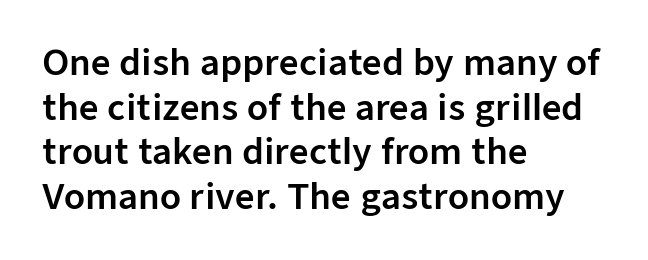
Q: Is the text italic (slanted)? A: No, it is upright.
Q: Is the typeface a serif or a sans-serif typeface? A: Sans-serif.
Q: Is the text underlined? A: No.
Q: How is the paragraph aligned? A: Left-aligned.
Q: Is the spacing between letters normal or unusually wide? A: Normal.
Q: Is the spacing between lines tight, normal or loose? A: Normal.
Q: Width (condensed, normal, or wide)? A: Normal.
Q: Stroke contrast? A: Low.
Q: x-height? A: Medium.
Q: Monospaced? A: No.
